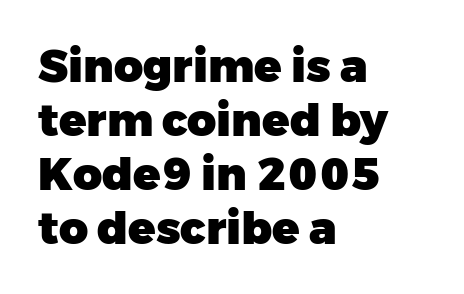
{"serif": "no", "italic": "no", "bold": "yes", "weight": "heavy", "width": "normal", "stroke_contrast": "low", "x_height": "medium", "monospaced": "no", "underline": "no", "align": "left", "line_spacing_ratio": 1.2, "letter_spacing": "normal", "letter_spacing_em": 0.0, "glyph_px": 45}
